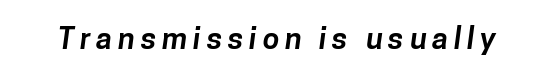
The glyphs are unaccompanied by any horizontal stroke below them. Look at the bottom of the vertical strokes: they stop flat, with no serifs. Note the varied advance widths — an 'i' is clearly narrower than an 'm'. Heavy-handed strokes throughout: this text is bold.
